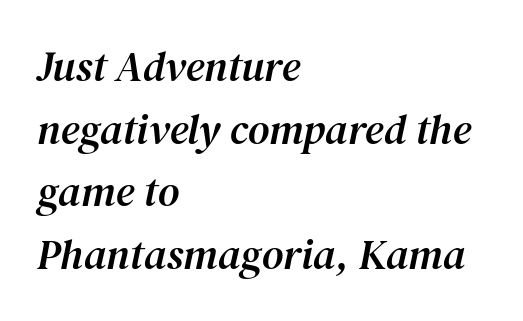
The image shows 42 px serif type, italic (leaning right); set left-aligned, normal line spacing (1.49x), normal letter spacing, not underlined; medium stroke contrast and a medium x-height.
